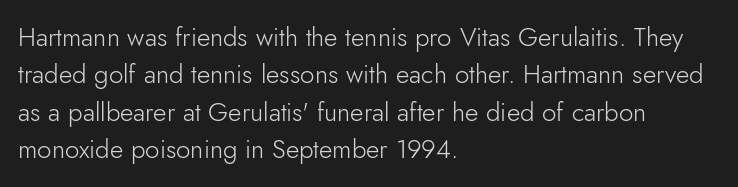
Q: Is the text bold? A: No.
Q: Is the text italic (slanted)? A: No, it is upright.
Q: Is the text underlined? A: No.
Q: How is the paragraph aligned? A: Left-aligned.
Q: Is the spacing between letters normal or unusually wide? A: Normal.
Q: Is the spacing between lines tight, normal or loose? A: Normal.
